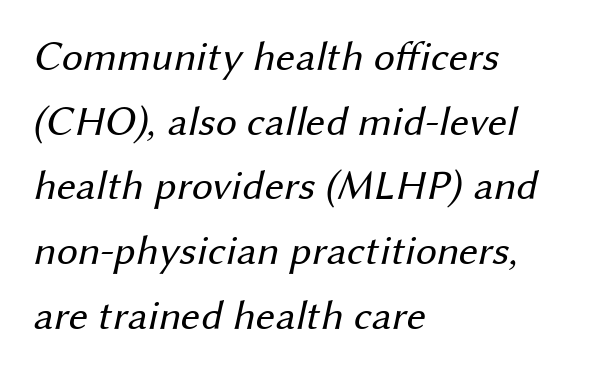
The image shows 42 px regular-weight sans-serif type; set left-aligned, normal line spacing (1.54x), normal letter spacing, not underlined; medium stroke contrast and a medium x-height.
